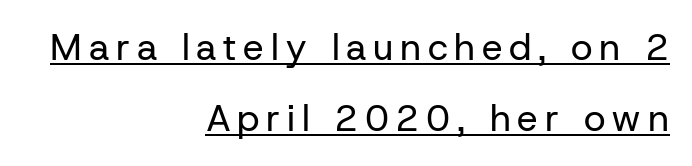
Q: Is the text bold? A: No.
Q: Is the text italic (slanted)? A: No, it is upright.
Q: Is the typeface a serif or a sans-serif typeface? A: Sans-serif.
Q: Is the text underlined? A: Yes.
Q: How is the paragraph aligned? A: Right-aligned.
Q: Is the spacing between lines tight, normal or loose? A: Loose.
Q: Width (condensed, normal, or wide)? A: Normal.
Q: Stroke contrast? A: Low.
Q: x-height? A: Medium.
Q: Monospaced? A: No.
